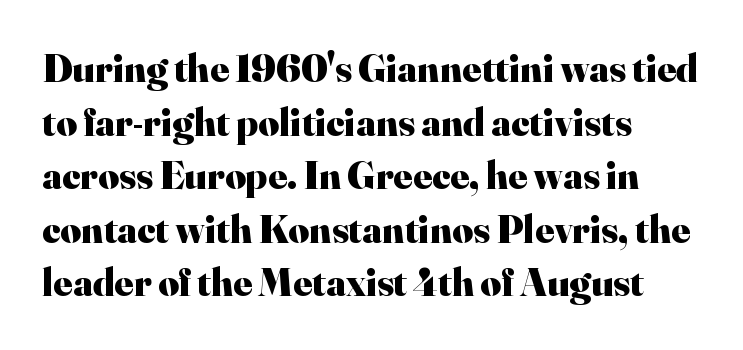
Q: Is the text bold? A: Yes.
Q: Is the text italic (slanted)? A: No, it is upright.
Q: Is the typeface a serif or a sans-serif typeface? A: Serif.
Q: Is the text underlined? A: No.
Q: How is the paragraph aligned? A: Left-aligned.
Q: Is the spacing between letters normal or unusually wide? A: Normal.
Q: Is the spacing between lines tight, normal or loose? A: Normal.
Q: Width (condensed, normal, or wide)? A: Normal.
Q: Stroke contrast? A: High.
Q: x-height? A: Small.
Q: Monospaced? A: No.
